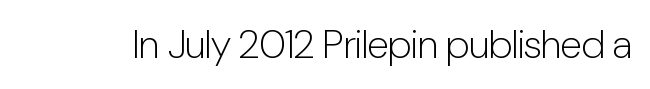
{"serif": "no", "italic": "no", "bold": "no", "weight": "light", "width": "condensed", "stroke_contrast": "low", "x_height": "medium", "monospaced": "no", "underline": "no", "letter_spacing": "normal", "letter_spacing_em": 0.0, "glyph_px": 40}
